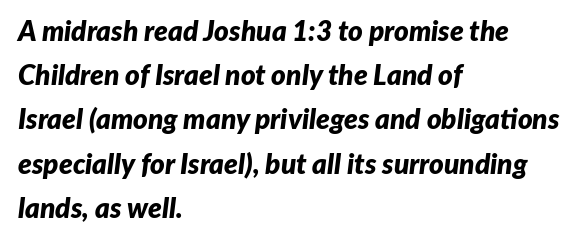
Note the varied advance widths — an 'i' is clearly narrower than an 'm'. This is oblique type, the kind used for emphasis or titles. As a designer I'd log this as weight 700, bold. Leftover space on each line is placed entirely after the last word. Evenly set lines give the paragraph a standard silhouette.
